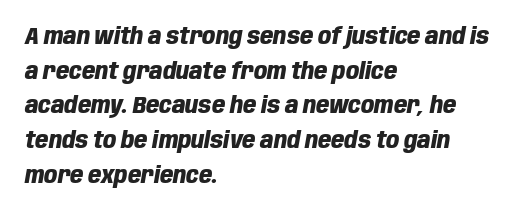
Q: Is the text bold? A: Yes.
Q: Is the text italic (slanted)? A: Yes, it leans right by about 10 degrees.
Q: Is the text underlined? A: No.
Q: How is the paragraph aligned? A: Left-aligned.
Q: Is the spacing between letters normal or unusually wide? A: Normal.
Q: Is the spacing between lines tight, normal or loose? A: Normal.
